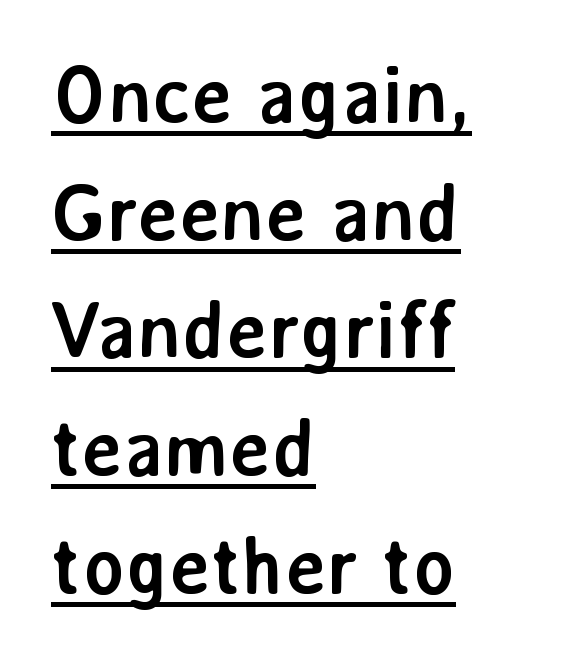
{"serif": "no", "italic": "no", "bold": "yes", "weight": "semibold", "width": "normal", "stroke_contrast": "low", "x_height": "medium", "monospaced": "no", "underline": "yes", "align": "left", "line_spacing": "normal", "line_spacing_ratio": 1.49, "letter_spacing": "normal", "letter_spacing_em": 0.0, "glyph_px": 79}
